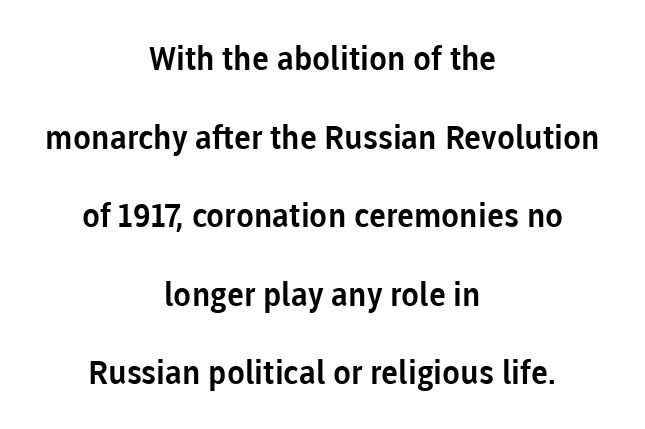
Q: Is the text italic (slanted)? A: No, it is upright.
Q: Is the typeface a serif or a sans-serif typeface? A: Sans-serif.
Q: Is the text underlined? A: No.
Q: How is the paragraph aligned? A: Centered.
Q: Is the spacing between letters normal or unusually wide? A: Normal.
Q: Is the spacing between lines tight, normal or loose? A: Loose.
Q: Width (condensed, normal, or wide)? A: Normal.
Q: Stroke contrast? A: Low.
Q: x-height? A: Medium.
Q: Monospaced? A: No.
